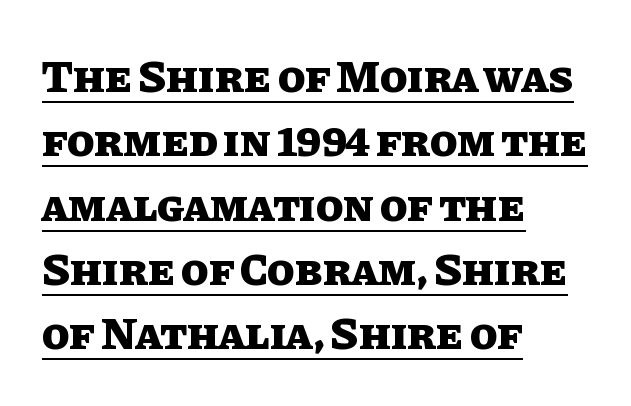
{"italic": "no", "bold": "yes", "weight": "heavy", "width": "normal", "stroke_contrast": "low", "x_height": "large", "monospaced": "no", "underline": "yes", "align": "left", "line_spacing": "normal", "line_spacing_ratio": 1.43, "letter_spacing": "normal", "letter_spacing_em": 0.0, "glyph_px": 45}
